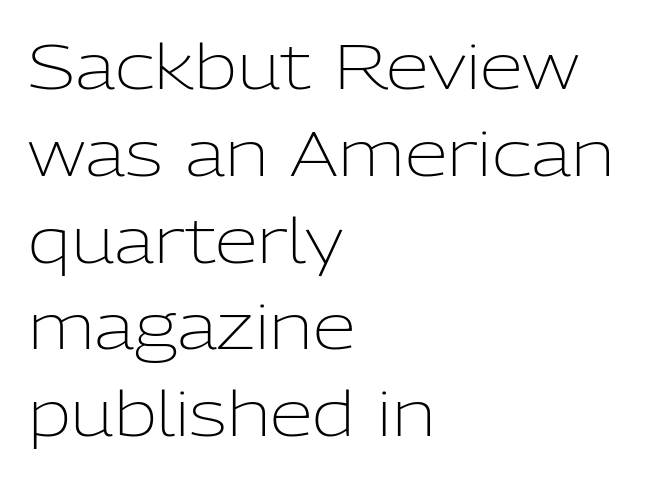
{"serif": "no", "italic": "no", "bold": "no", "weight": "light", "width": "normal", "stroke_contrast": "low", "x_height": "medium", "monospaced": "no", "underline": "no", "align": "left", "line_spacing": "normal", "line_spacing_ratio": 1.4, "letter_spacing": "normal", "letter_spacing_em": 0.0, "glyph_px": 62}
